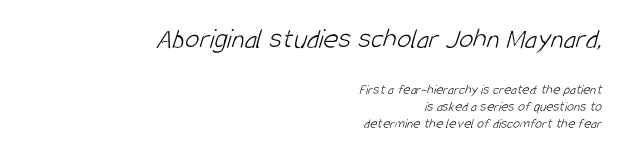
Q: Is the text bold? A: No.
Q: Is the typeface a serif or a sans-serif typeface? A: Sans-serif.
Q: Is the text underlined? A: No.
Q: How is the paragraph aligned? A: Right-aligned.
Q: Is the spacing between letters normal or unusually wide? A: Normal.
Q: Which block of text is set in a larger size, the first (top) or the second (bottom)? A: The first (top) one.
Q: Width (condensed, normal, or wide)? A: Condensed.
Q: Stroke contrast? A: Low.
Q: x-height? A: Large.
Q: Monospaced? A: No.
